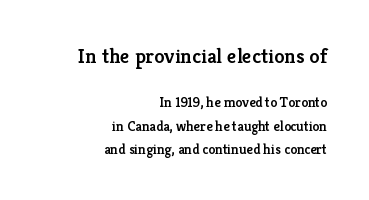
These lines were composed using upright roman letters. The line texture is even and compact thanks to regular tracking. Does the bottom block carry the larger type? No, the top block does. Words float on clear page, feet unadorned. Regular leading.
